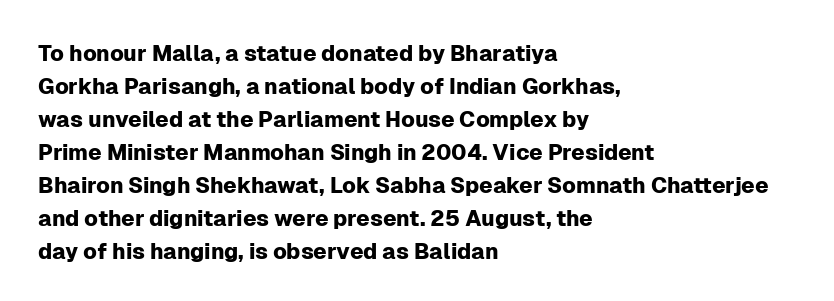
A clean baseline with only descenders dipping below it. Standard letterfit; no display-style spreading of the glyphs. Notice how descenders clear the ascenders below comfortably — that's standard leading. It's the straight-up-and-down kind of type. Does the copy run flush right? No — it runs flush left.
